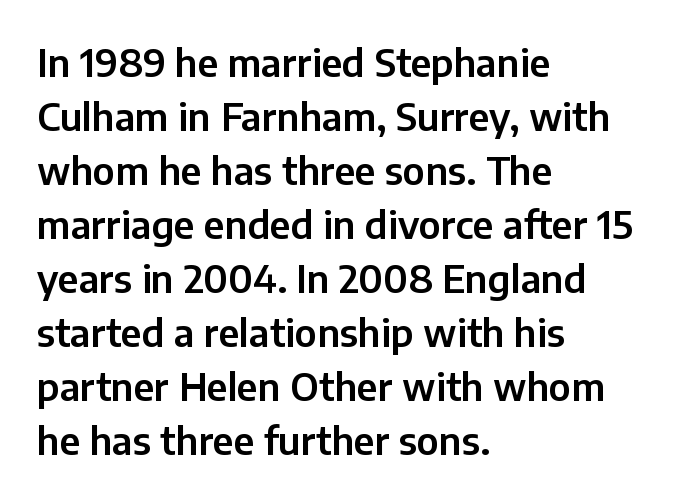
Compared with a centered layout, this one pins lines to the left instead. The passage shown is typed in a proportional face where columns would drift. Regular leading. Just letters on the line, the space beneath them empty. The axis of the letterforms is exactly vertical. This sample uses plain, unmodified letter spacing.
